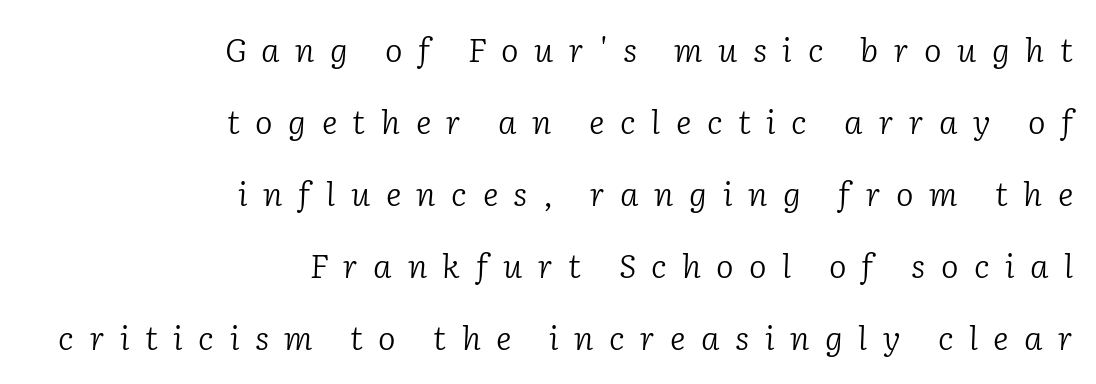
The image shows 33 px light serif type, italic (leaning right); set right-aligned, loose line spacing (2.18x), unusually wide letter spacing (+0.47 em), not underlined; low stroke contrast and a medium x-height.
